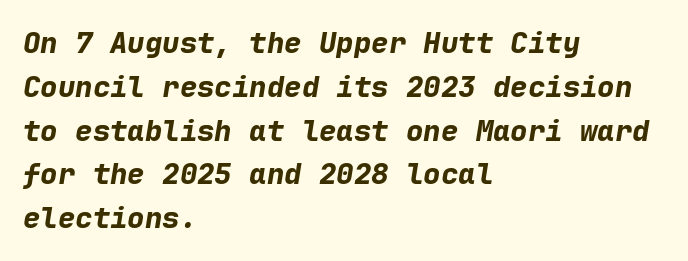
It's the slanting kind of type. These lines are rendered in a fixed-pitch font. Strong, thick strokes mark this as bold type. The words here are not underlined. Characters follow at the spacing the type designer built in. Teacher's note: observe the even left margin — that is flush-left alignment.
